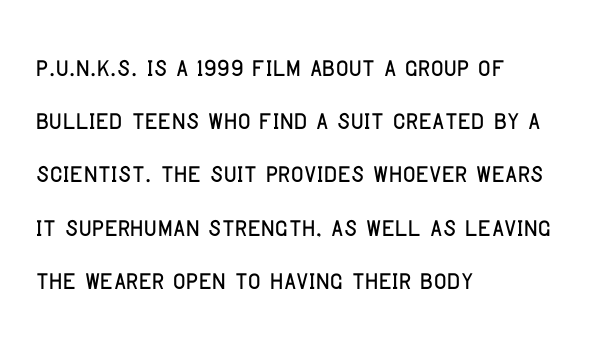
Is there much room between lines? A standard amount, neither cramped nor airy. Every character sits straight up, as roman type does. This sample has the flowing, uneven cadence of proportional lettering. The glyphs are unaccompanied by any horizontal stroke below them. Layout note: lines flush left. The rendering shows plain stroke endings on the letterforms — a sans-serif design.
